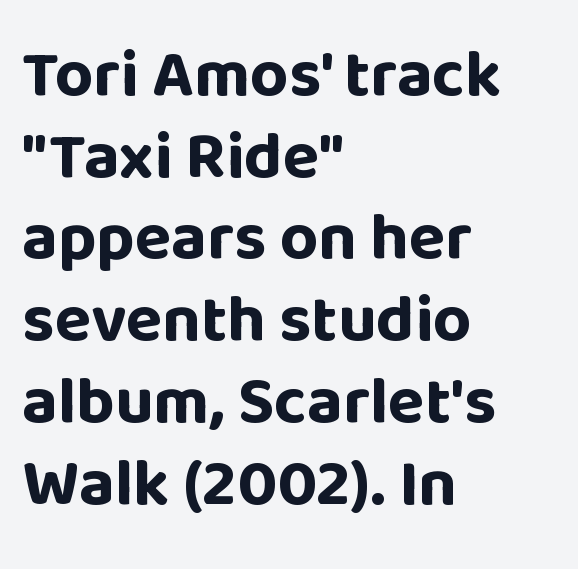
Anything drawn beneath the words? Only blank space. A typesetter would mark this as roman, not italic. These lines keep a tight, regular rhythm from letter to letter. The text was rendered using a sans face with plain stroke endings.
